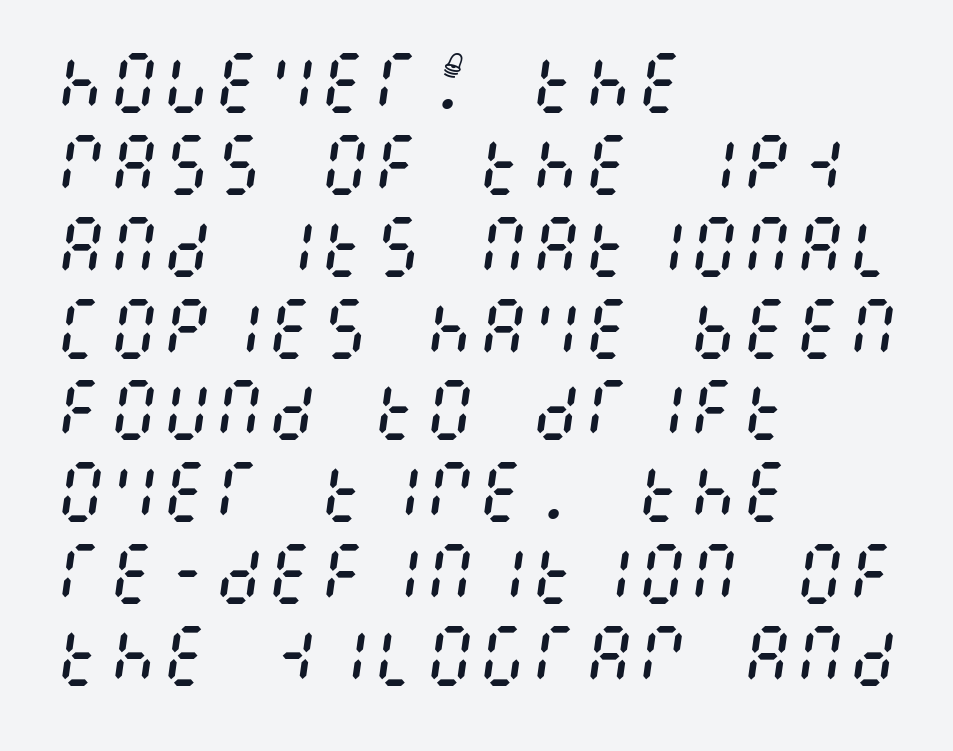
The image shows 66 px regular-weight, condensed type, italic (leaning right); set left-aligned, line spacing 1.24x, normal letter spacing, not underlined; medium stroke contrast and a large x-height.
